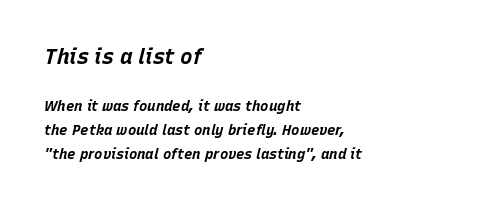
Q: Is the text bold? A: Yes.
Q: Is the text italic (slanted)? A: Yes, it leans right by about 15 degrees.
Q: Is the text underlined? A: No.
Q: How is the paragraph aligned? A: Left-aligned.
Q: Is the spacing between letters normal or unusually wide? A: Normal.
Q: Which block of text is set in a larger size, the first (top) or the second (bottom)? A: The first (top) one.
